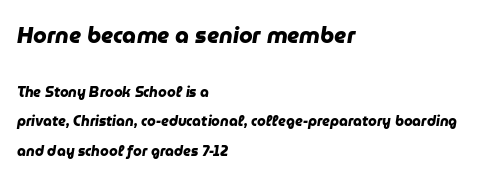
The image shows 22 px bold type; set left-aligned, loose line spacing (2.08x), normal letter spacing, not underlined; the first (top) block is 1.57x larger.
